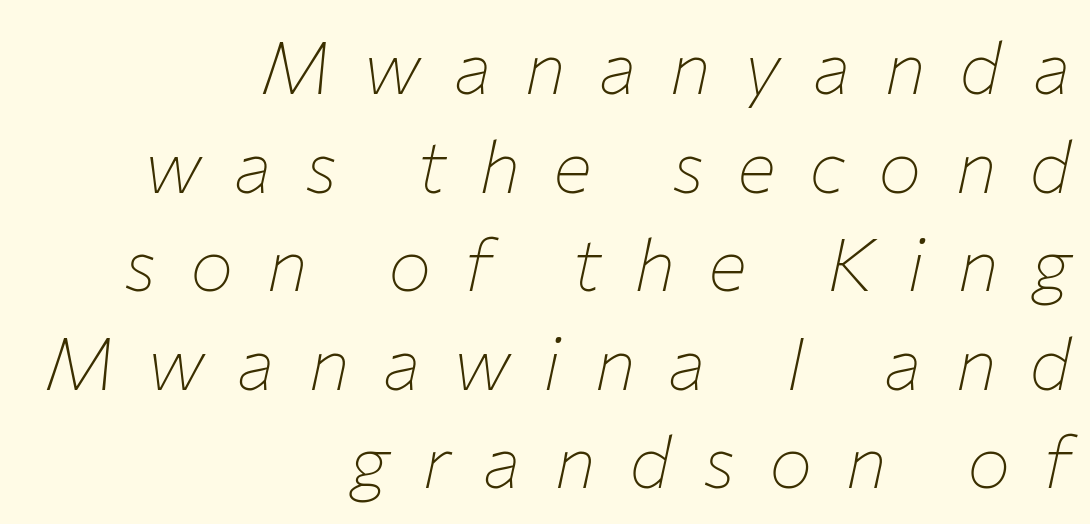
The image shows 73 px thin type, italic (leaning right); set right-aligned, normal line spacing (1.35x), unusually wide letter spacing (+0.45 em), not underlined; low stroke contrast and a medium x-height.
